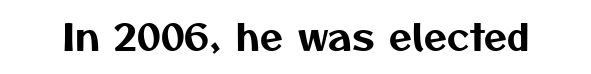
Q: Is the typeface a serif or a sans-serif typeface? A: Sans-serif.
Q: Is the text underlined? A: No.
Q: Is the spacing between letters normal or unusually wide? A: Normal.
Q: Width (condensed, normal, or wide)? A: Normal.
Q: Stroke contrast? A: Medium.
Q: x-height? A: Medium.
Q: Monospaced? A: No.
